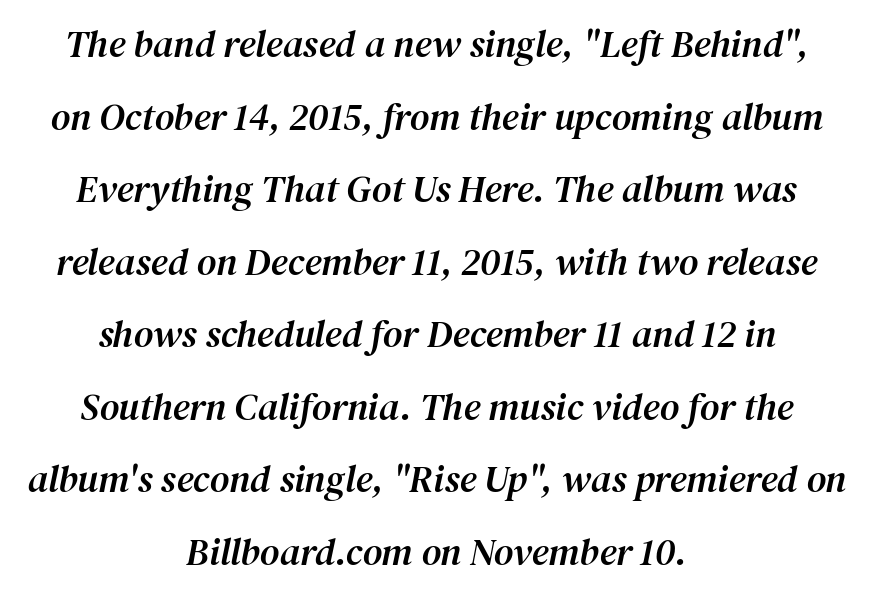
The image shows 38 px serif type, italic (leaning right); set centered, loose line spacing (1.91x), normal letter spacing, not underlined; medium stroke contrast and a medium x-height.
